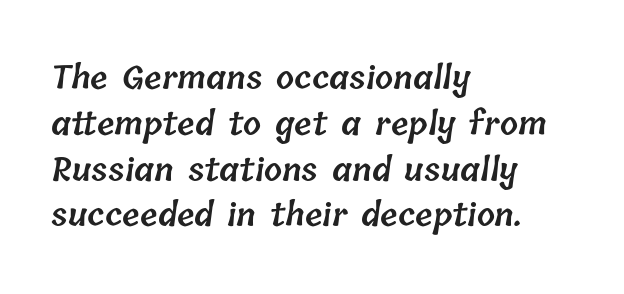
{"bold": "semi", "weight": "semibold", "width": "normal", "stroke_contrast": "low", "x_height": "medium", "monospaced": "no", "underline": "no", "align": "left", "line_spacing": "normal", "line_spacing_ratio": 1.43, "letter_spacing": "normal", "letter_spacing_em": 0.0, "glyph_px": 32}
